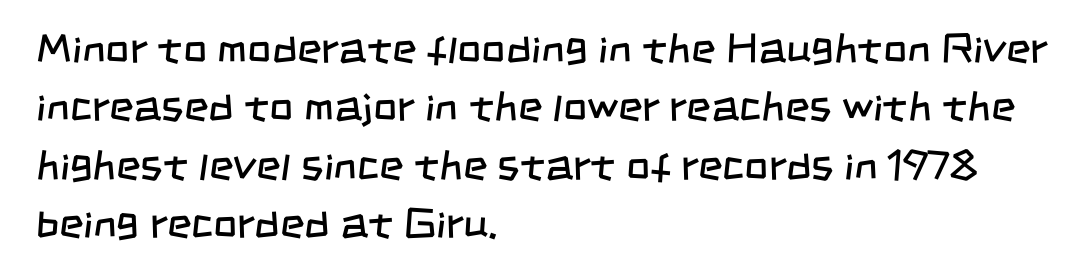
The image shows 42 px regular-weight, condensed sans-serif type; set left-aligned, normal line spacing (1.39x), normal letter spacing, not underlined; low stroke contrast and a large x-height.
